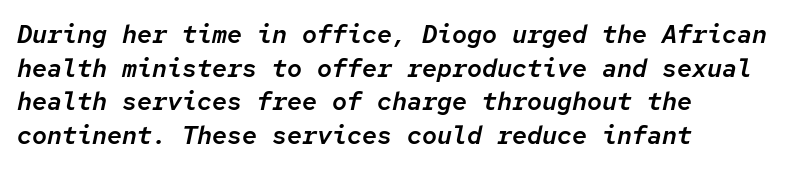
{"italic": "yes", "lean": "right", "slant_degrees": 12, "underline": "no", "align": "left", "line_spacing": "normal", "line_spacing_ratio": 1.35, "letter_spacing": "normal", "letter_spacing_em": 0.0, "glyph_px": 25}
